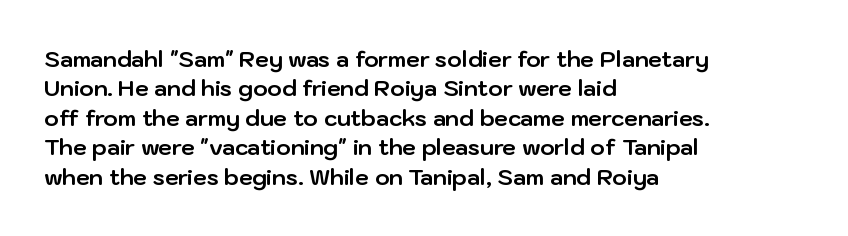
The image shows 22 px bold type, upright; set left-aligned, normal line spacing (1.34x), normal letter spacing, not underlined.
